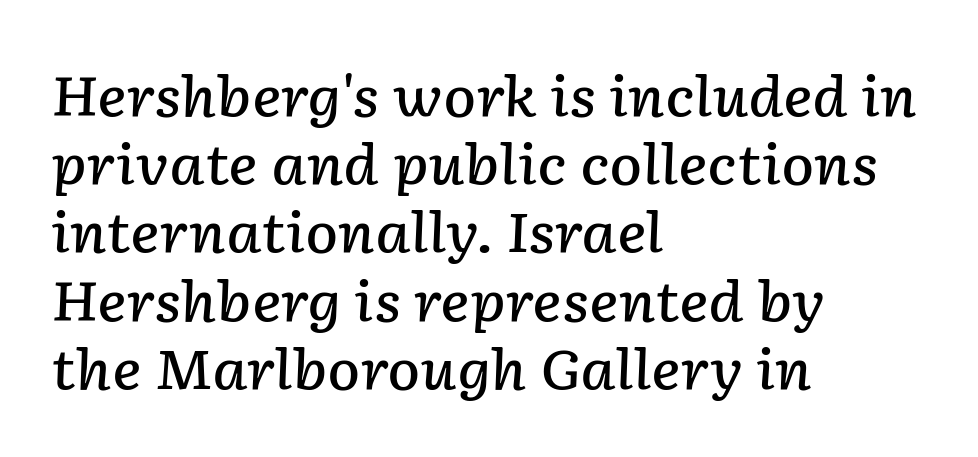
The image shows 55 px semibold type, italic (leaning right); set left-aligned, line spacing 1.24x, normal letter spacing, not underlined; low stroke contrast and a medium x-height.
